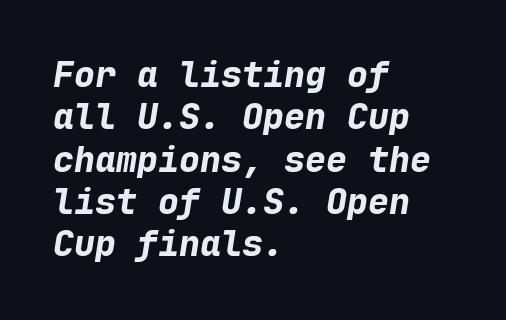
Q: Is the text bold? A: Yes.
Q: Is the text italic (slanted)? A: Yes, it leans right by about 9 degrees.
Q: Is the text underlined? A: No.
Q: How is the paragraph aligned? A: Left-aligned.
Q: Is the spacing between letters normal or unusually wide? A: Normal.
Q: Width (condensed, normal, or wide)? A: Normal.
Q: Stroke contrast? A: Low.
Q: x-height? A: Medium.
Q: Monospaced? A: Yes.
